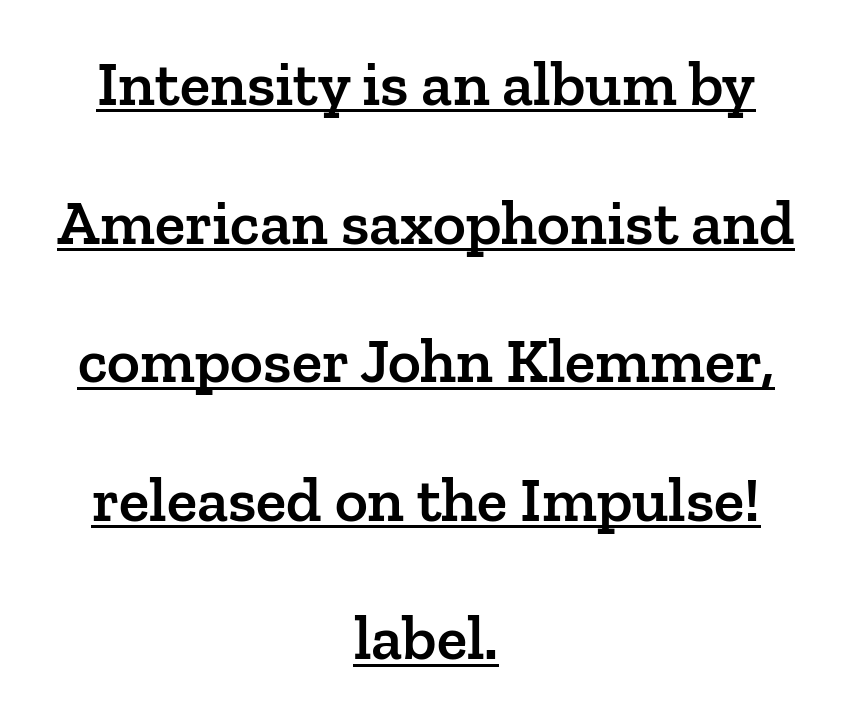
The image shows 63 px semibold serif type, upright; set centered, loose line spacing (2.2x), normal letter spacing, underlined; low stroke contrast and a medium x-height.
